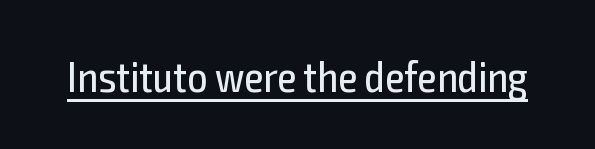
Q: Is the text bold? A: No.
Q: Is the text italic (slanted)? A: No, it is upright.
Q: Is the typeface a serif or a sans-serif typeface? A: Sans-serif.
Q: Is the text underlined? A: Yes.
Q: Is the spacing between letters normal or unusually wide? A: Normal.
Q: Width (condensed, normal, or wide)? A: Condensed.
Q: x-height? A: Medium.
Q: Monospaced? A: No.
